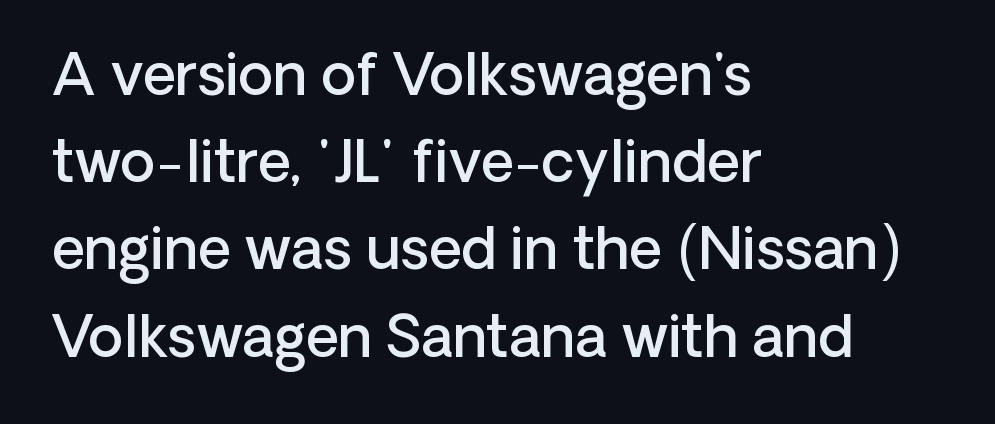
Q: Is the text bold? A: Semi-bold.
Q: Is the text italic (slanted)? A: No, it is upright.
Q: Is the typeface a serif or a sans-serif typeface? A: Sans-serif.
Q: Is the text underlined? A: No.
Q: How is the paragraph aligned? A: Left-aligned.
Q: Is the spacing between letters normal or unusually wide? A: Normal.
Q: Is the spacing between lines tight, normal or loose? A: Normal.
Q: Width (condensed, normal, or wide)? A: Normal.
Q: Stroke contrast? A: Low.
Q: x-height? A: Medium.
Q: Monospaced? A: No.
